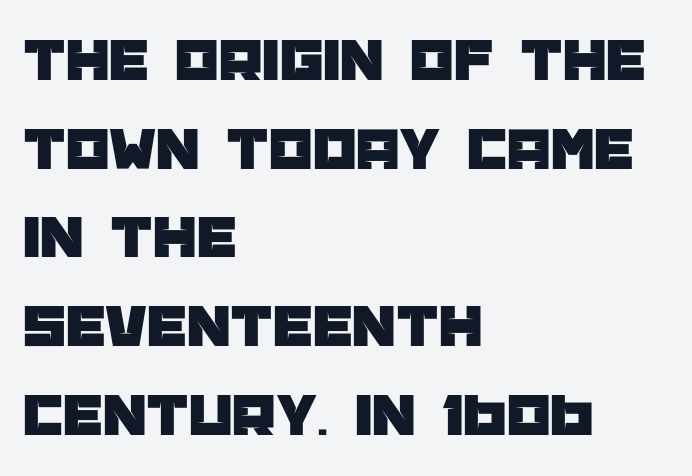
Left-aligned paragraph, ragged on the right. Vertically, the passage feels balanced, rows spaced as you'd expect. Spacing between characters is what you'd get straight out of the box. Serif or sans? Sans — the stroke terminals are bare.
